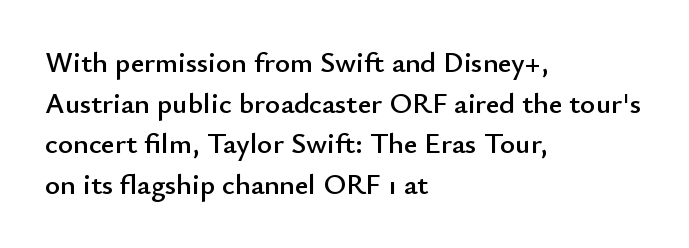
{"serif": "no", "italic": "no", "width": "normal", "stroke_contrast": "low", "x_height": "small", "monospaced": "no", "underline": "no", "align": "left", "line_spacing": "normal", "line_spacing_ratio": 1.4, "letter_spacing": "normal", "letter_spacing_em": 0.0, "glyph_px": 29}
